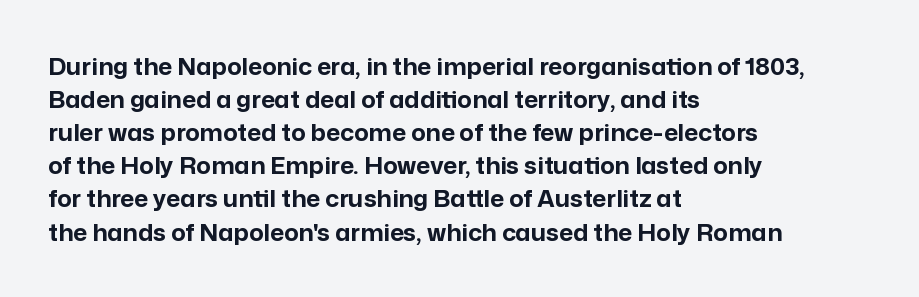
Q: Is the text bold? A: Yes.
Q: Is the text italic (slanted)? A: No, it is upright.
Q: Is the text underlined? A: No.
Q: How is the paragraph aligned? A: Left-aligned.
Q: Is the spacing between letters normal or unusually wide? A: Normal.
Q: Is the spacing between lines tight, normal or loose? A: Normal.
